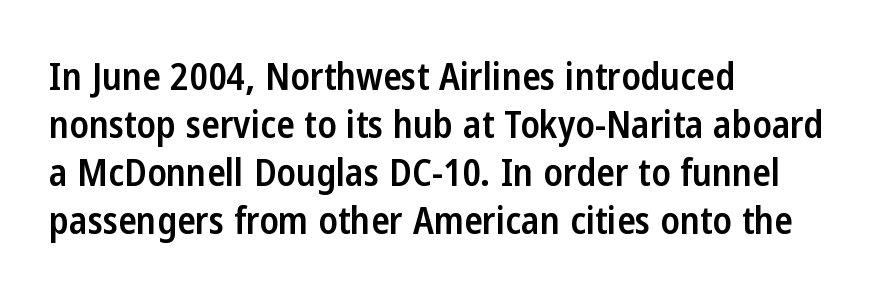
Line beginnings align vertically; line endings do not. A semibold gives these letters moderate extra thickness, short of bold. The glyphs in this specimen are sans serif. There is no visible air inserted between adjacent glyphs. The rendering uses natural spacing where letterforms have individual widths. The letters stand straight up with perfectly vertical stems.
